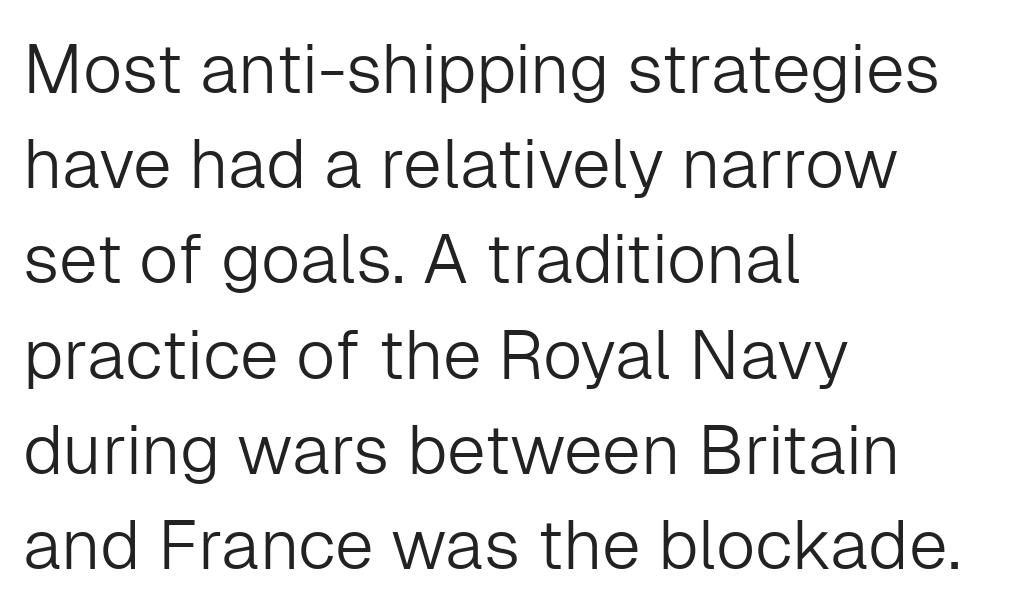
{"serif": "no", "italic": "no", "bold": "no", "weight": "light", "width": "normal", "stroke_contrast": "low", "x_height": "medium", "monospaced": "no", "underline": "no", "align": "left", "line_spacing": "normal", "line_spacing_ratio": 1.38, "letter_spacing": "normal", "letter_spacing_em": 0.0, "glyph_px": 69}
